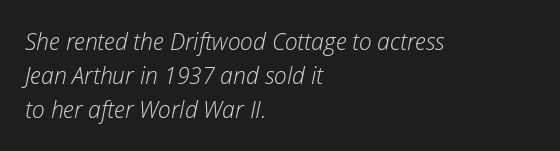
Q: Is the text bold? A: No.
Q: Is the text italic (slanted)? A: Yes, it leans right by about 12 degrees.
Q: Is the text underlined? A: No.
Q: How is the paragraph aligned? A: Left-aligned.
Q: Is the spacing between letters normal or unusually wide? A: Normal.
Q: Is the spacing between lines tight, normal or loose? A: Normal.
